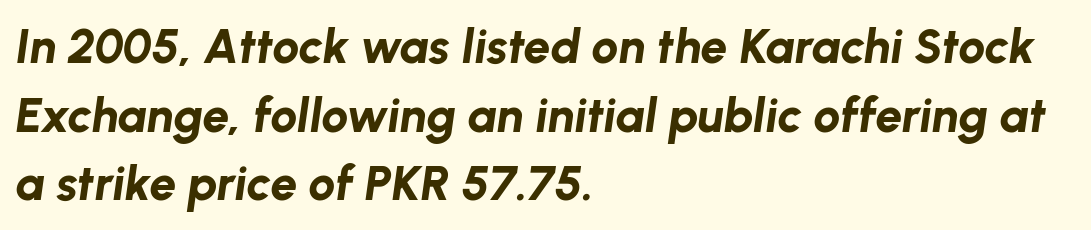
{"italic": "yes", "lean": "right", "slant_degrees": 8, "bold": "yes", "weight": "bold", "width": "normal", "stroke_contrast": "low", "x_height": "medium", "monospaced": "no", "underline": "no", "align": "left", "line_spacing": "normal", "line_spacing_ratio": 1.43, "letter_spacing": "normal", "letter_spacing_em": 0.0, "glyph_px": 48}
